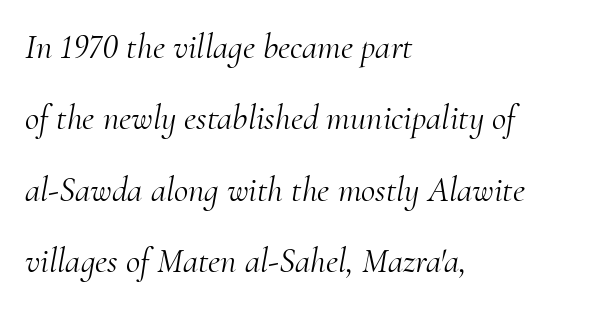
Q: Is the text bold? A: No.
Q: Is the text italic (slanted)? A: Yes, it leans right by about 10 degrees.
Q: Is the typeface a serif or a sans-serif typeface? A: Serif.
Q: Is the text underlined? A: No.
Q: How is the paragraph aligned? A: Left-aligned.
Q: Is the spacing between letters normal or unusually wide? A: Normal.
Q: Is the spacing between lines tight, normal or loose? A: Loose.
Q: Width (condensed, normal, or wide)? A: Normal.
Q: Stroke contrast? A: Medium.
Q: x-height? A: Small.
Q: Monospaced? A: No.
